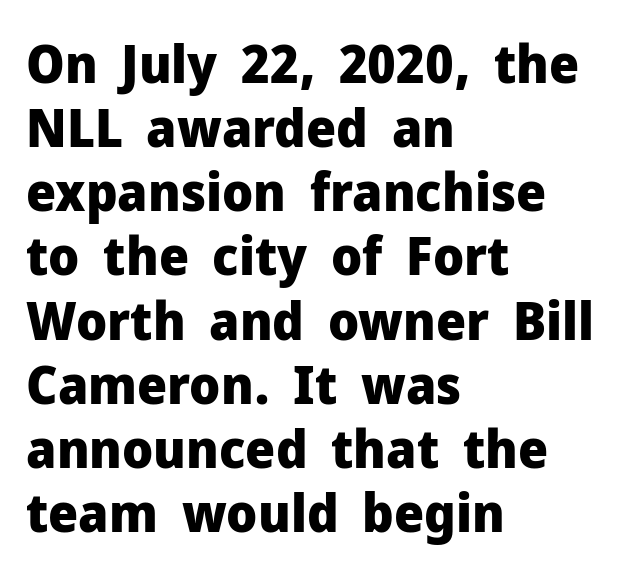
It's the straight-up-and-down kind of type. Strokes here are thick enough to call this a true bold. Typographically, this falls in the sans-serif category. Spacing verdict: proportional, widths tailored to each character. The specimen omits any rule beneath the text block's lines. The rag falls on the right side of this text block.
